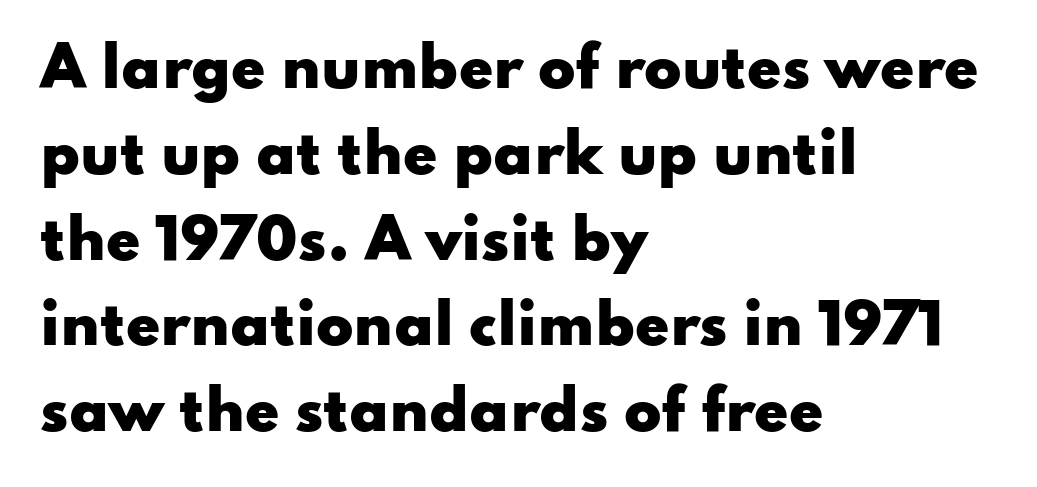
Q: Is the text bold? A: Yes.
Q: Is the text italic (slanted)? A: No, it is upright.
Q: Is the typeface a serif or a sans-serif typeface? A: Sans-serif.
Q: Is the text underlined? A: No.
Q: How is the paragraph aligned? A: Left-aligned.
Q: Is the spacing between letters normal or unusually wide? A: Normal.
Q: Is the spacing between lines tight, normal or loose? A: Normal.
Q: Width (condensed, normal, or wide)? A: Wide.
Q: Stroke contrast? A: Low.
Q: x-height? A: Small.
Q: Monospaced? A: No.
